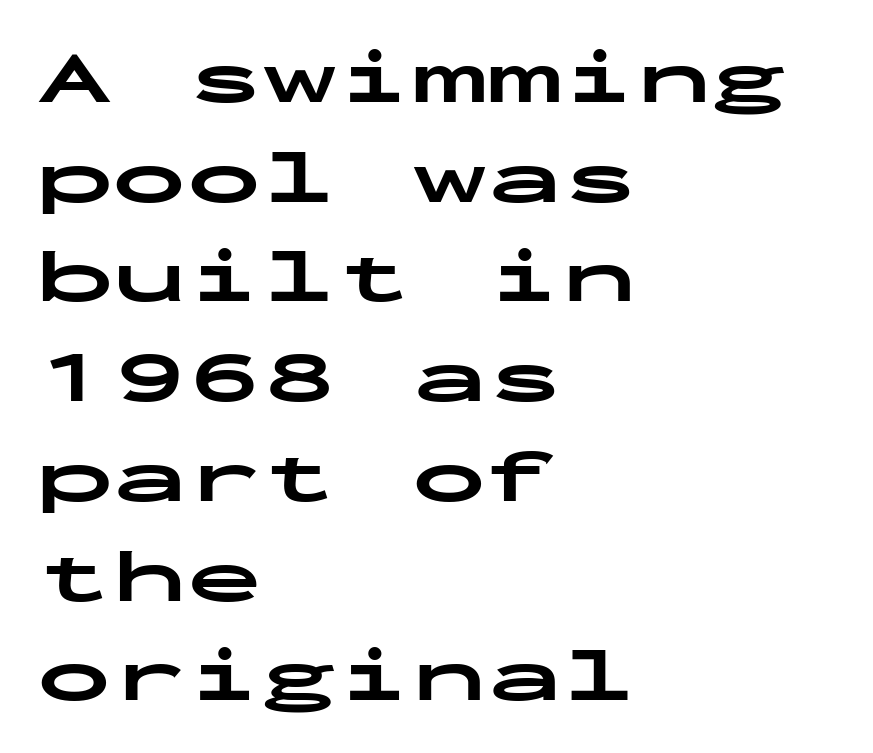
{"serif": "no", "italic": "no", "bold": "yes", "weight": "bold", "width": "wide", "stroke_contrast": "low", "x_height": "medium", "monospaced": "yes", "underline": "no", "align": "left", "line_spacing": "normal", "line_spacing_ratio": 1.33, "letter_spacing": "normal", "letter_spacing_em": 0.0, "glyph_px": 75}
